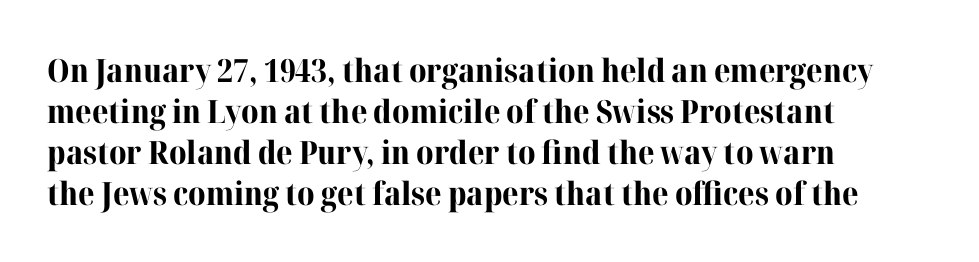
Is the block centered? No — it sits flush against the left margin. This rendering employs a face with finishing strokes, i.e., a serif. Spacing verdict: proportional, widths tailored to each character. Successive baselines arrive at the customary interval. Is the letter spacing exaggerated? No — it looks like the ordinary default.
